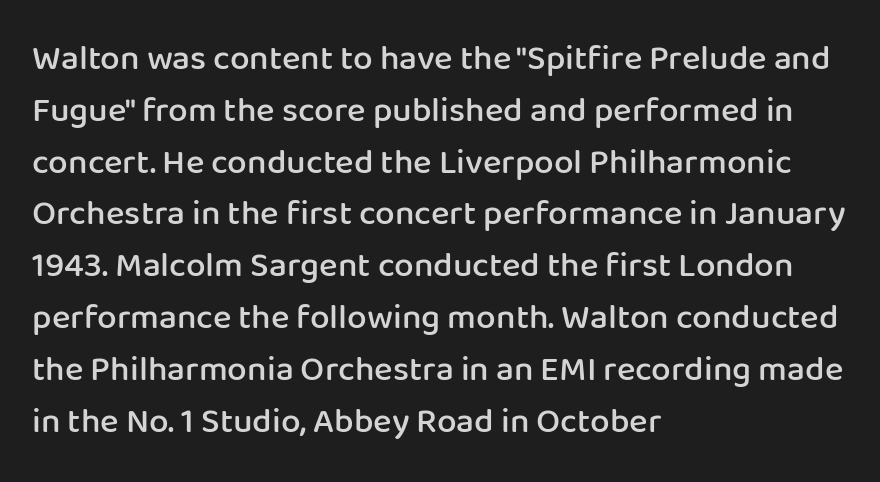
Is this a fixed-width face? No — the glyphs have proportional, varying widths. The type sits square on the baseline with zero lean. A classic flush-left, rag-right setting is used for this passage. Nope, no serifs anywhere on these letters. A clean baseline with only descenders dipping below it.
